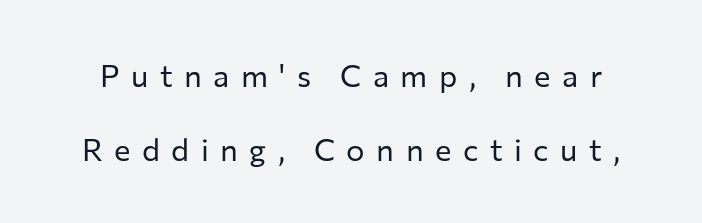
The image shows 31 px regular-weight sans-serif type, upright; set loose line spacing (2.38x), unusually wide letter spacing (+0.37 em), not underlined; low stroke contrast and a medium x-height.
